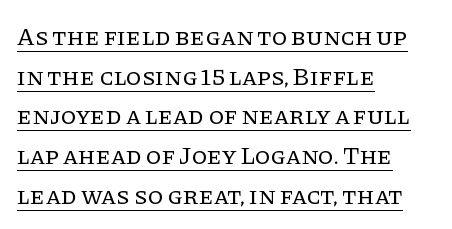
Teacher's note: observe the even left margin — that is flush-left alignment. Notice how a bar underscores the lettering throughout. Is there any slant? The stems are plumb. The rendering keeps characters at their native spacing. If you measured baseline to baseline, you'd find a middling distance.
